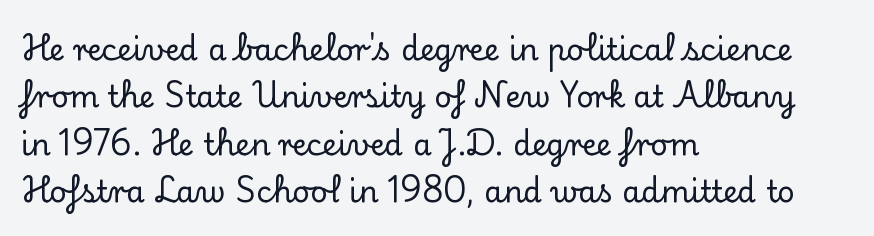
The image shows 30 px serif type, upright; set left-aligned, normal line spacing (1.58x), normal letter spacing, not underlined; low stroke contrast and a small x-height.
